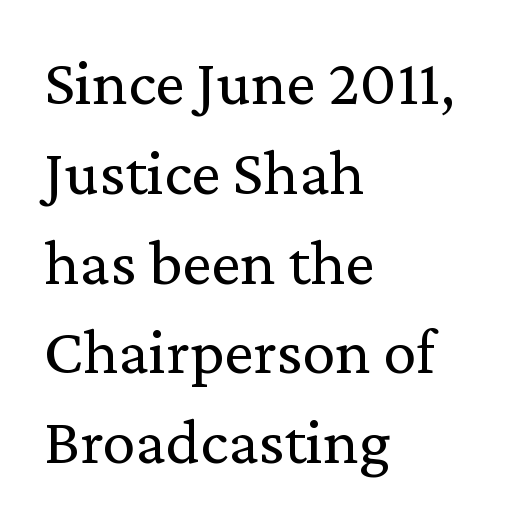
{"serif": "yes", "italic": "no", "bold": "no", "weight": "regular", "width": "normal", "stroke_contrast": "medium", "x_height": "medium", "monospaced": "no", "underline": "no", "align": "left", "line_spacing": "normal", "line_spacing_ratio": 1.36, "letter_spacing": "normal", "letter_spacing_em": 0.0, "glyph_px": 66}
